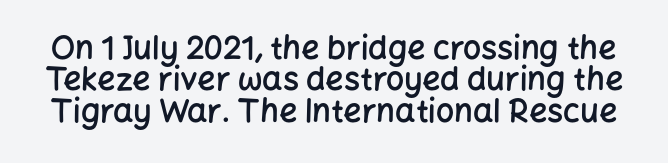
Q: Is the text bold? A: Semi-bold.
Q: Is the text italic (slanted)? A: No, it is upright.
Q: Is the typeface a serif or a sans-serif typeface? A: Sans-serif.
Q: Is the text underlined? A: No.
Q: Is the spacing between letters normal or unusually wide? A: Normal.
Q: Is the spacing between lines tight, normal or loose? A: Tight.
Q: Width (condensed, normal, or wide)? A: Normal.
Q: Stroke contrast? A: Low.
Q: x-height? A: Medium.
Q: Monospaced? A: No.
